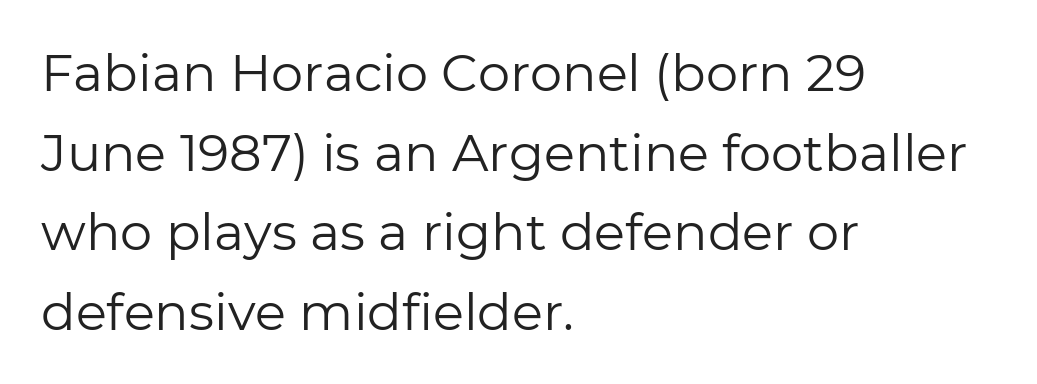
The type is set solid horizontally, with unmodified tracking. This is the regular roman posture of the typeface. Caption: multi-line text, flush left, ragged right. These lines are rendered in a variable-pitch font. This rendering features lettering with no underline.
